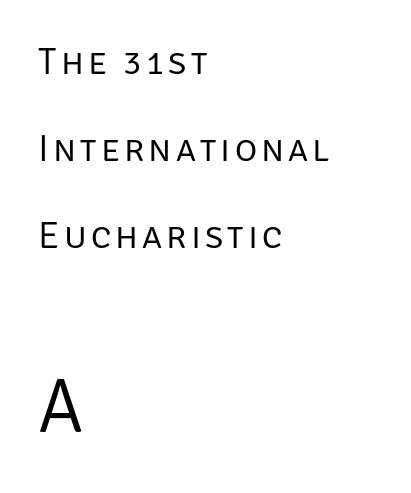
The line-height multiplier appears high, well above default. Style check: upright. Nobody drew a line under any word here. The letters advance in unequal steps, a hallmark of proportional type.
